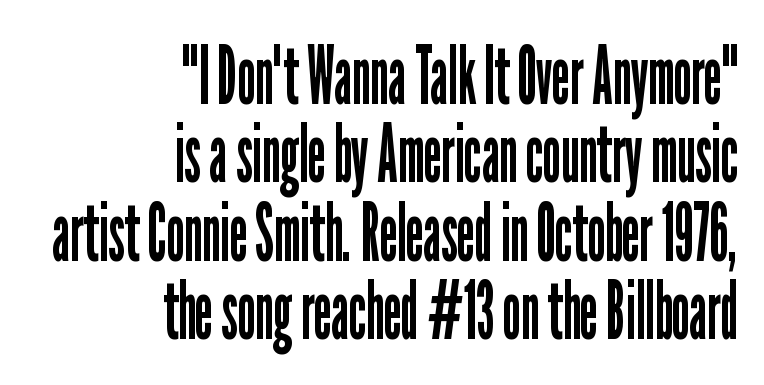
{"serif": "no", "italic": "no", "bold": "no", "weight": "regular", "width": "condensed", "stroke_contrast": "low", "x_height": "medium", "monospaced": "no", "underline": "no", "align": "right", "line_spacing": "tight", "line_spacing_ratio": 0.98, "letter_spacing": "normal", "letter_spacing_em": 0.0, "glyph_px": 80}
